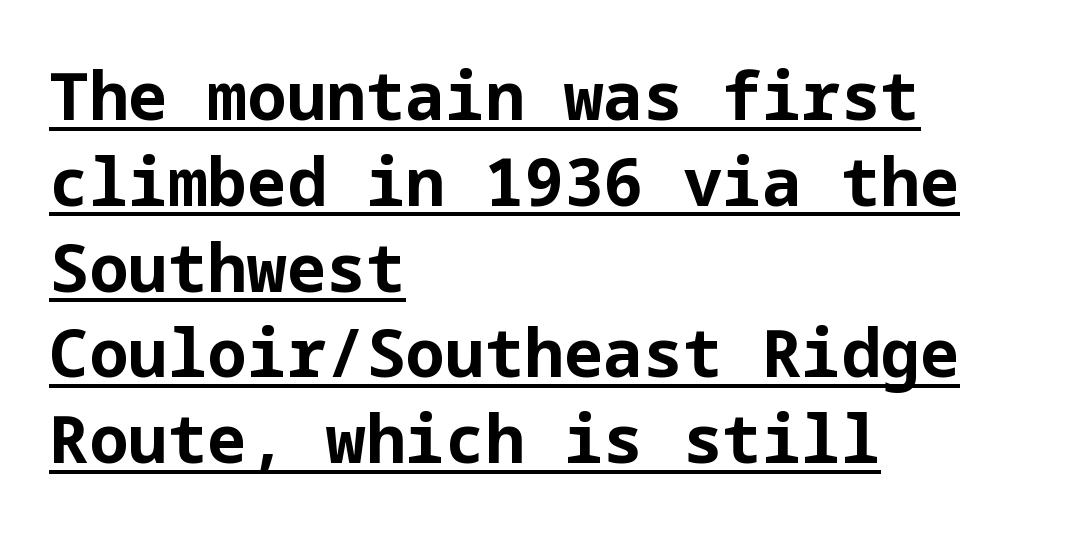
{"serif": "no", "italic": "no", "bold": "yes", "weight": "bold", "width": "normal", "stroke_contrast": "low", "x_height": "medium", "underline": "yes", "align": "left", "line_spacing": "normal", "line_spacing_ratio": 1.3, "letter_spacing": "normal", "letter_spacing_em": 0.0, "glyph_px": 66}
